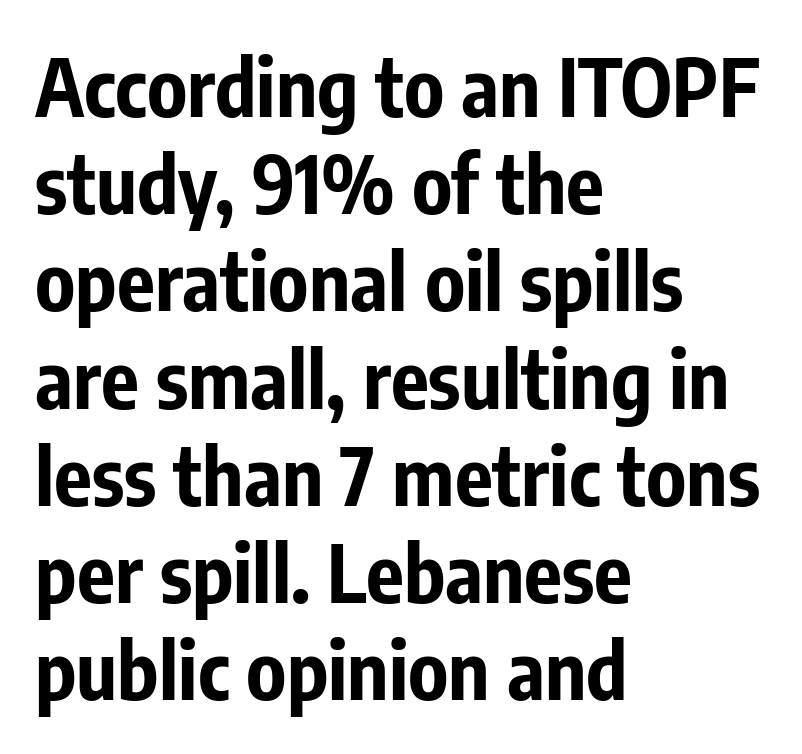
{"serif": "no", "italic": "no", "bold": "yes", "weight": "bold", "width": "condensed", "stroke_contrast": "low", "x_height": "medium", "monospaced": "no", "underline": "no", "align": "left", "line_spacing_ratio": 1.23, "letter_spacing": "normal", "letter_spacing_em": 0.0, "glyph_px": 79}
